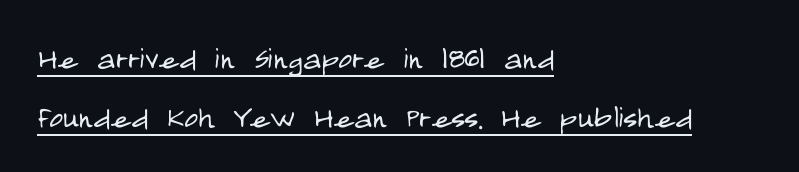
{"serif": "no", "italic": "no", "bold": "no", "weight": "light", "width": "condensed", "stroke_contrast": "low", "x_height": "large", "monospaced": "no", "underline": "yes", "align": "left", "line_spacing": "normal", "line_spacing_ratio": 1.55, "letter_spacing": "normal", "letter_spacing_em": 0.0, "glyph_px": 38}
